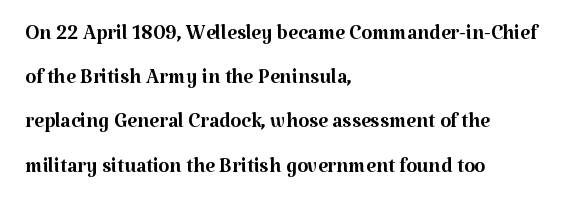
This is not heavy type; no bold has been used. Baseline-to-baseline distance is the conventional proportion of letter height. No italicization has been applied; the sample stays upright. Spacing verdict: proportional, widths tailored to each character.
